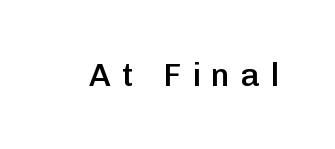
{"serif": "no", "italic": "no", "bold": "semi", "weight": "semibold", "width": "normal", "stroke_contrast": "low", "x_height": "medium", "monospaced": "no", "underline": "no", "letter_spacing": "wide", "letter_spacing_em": 0.34, "glyph_px": 32}
